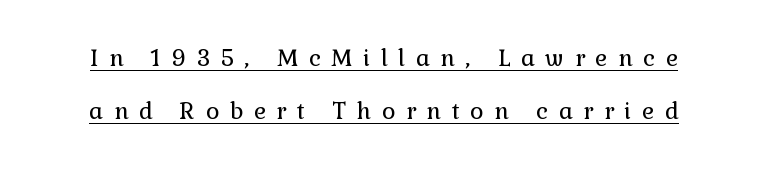
Somebody hit Ctrl+U on this one — the words are underlined. The strokes carry an ordinary text weight at most. One glance says open: line gaps are wider than usual. Does extra space separate the letters? Yes, quite a lot of it. Style check: upright.
